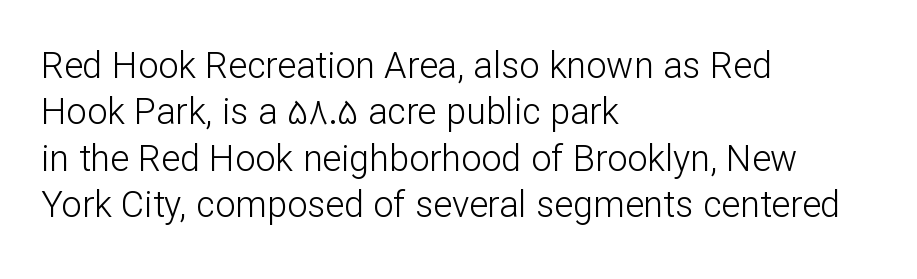
Honestly, the letter spacing is just normal — you wouldn't notice it. The characters are drawn with everyday or finer stroke widths. The line-height multiplier appears to be the usual default. Plain, unruled lines of type. Varying glyph widths throughout — classic text-font behaviour.
